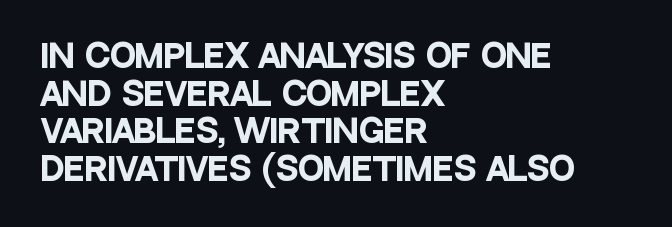
Q: Is the text bold? A: Yes.
Q: Is the text italic (slanted)? A: No, it is upright.
Q: Is the typeface a serif or a sans-serif typeface? A: Sans-serif.
Q: Is the text underlined? A: No.
Q: How is the paragraph aligned? A: Left-aligned.
Q: Is the spacing between letters normal or unusually wide? A: Normal.
Q: Width (condensed, normal, or wide)? A: Condensed.
Q: Stroke contrast? A: Low.
Q: x-height? A: Large.
Q: Monospaced? A: No.
